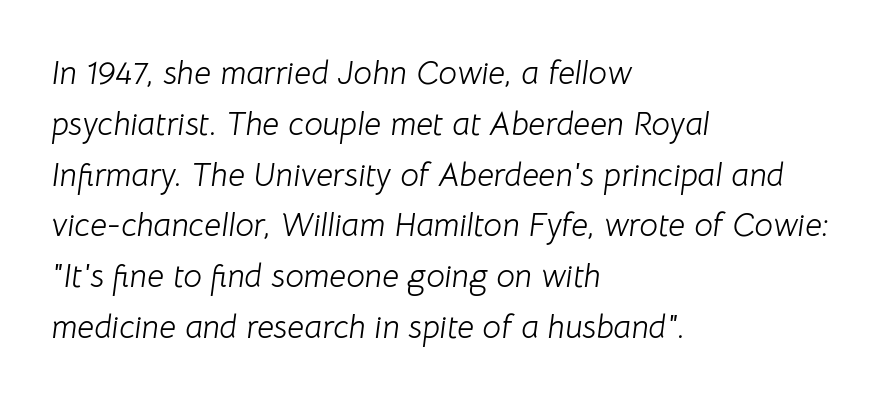
The strokes are not fattened; the text isn't bold. Notice how the stems are inclined rather than vertical — that's the hallmark of italics. Spacing between characters is what you'd get straight out of the box. Think of a printed novel: that variable character pitch is what you see here.
